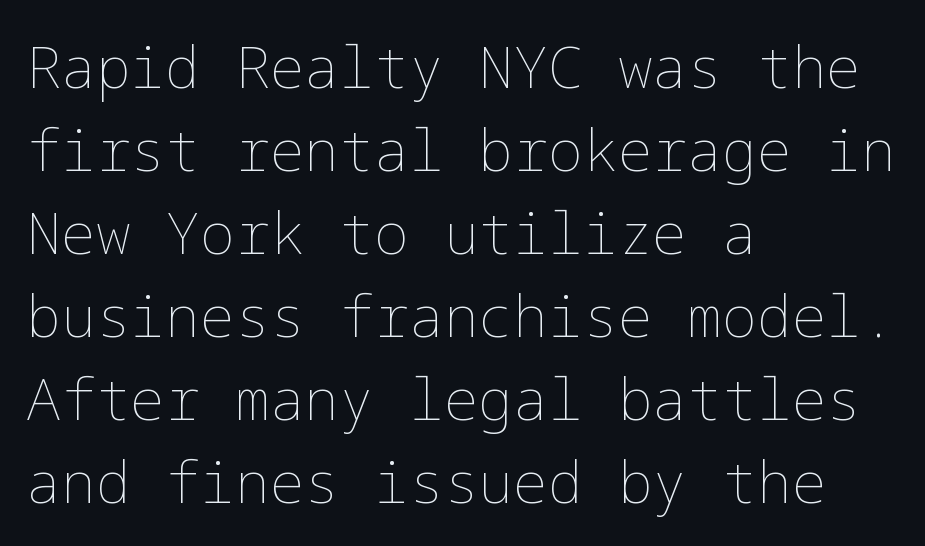
The image shows 58 px thin type, upright; set left-aligned, normal line spacing (1.43x), normal letter spacing, not underlined; low stroke contrast and a medium x-height.
